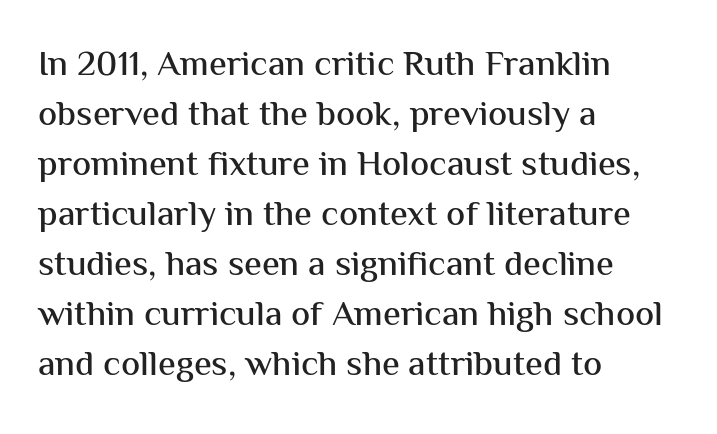
{"serif": "no", "italic": "no", "width": "normal", "stroke_contrast": "medium", "x_height": "medium", "monospaced": "no", "underline": "no", "align": "left", "line_spacing": "normal", "line_spacing_ratio": 1.39, "letter_spacing": "normal", "letter_spacing_em": 0.0, "glyph_px": 36}
